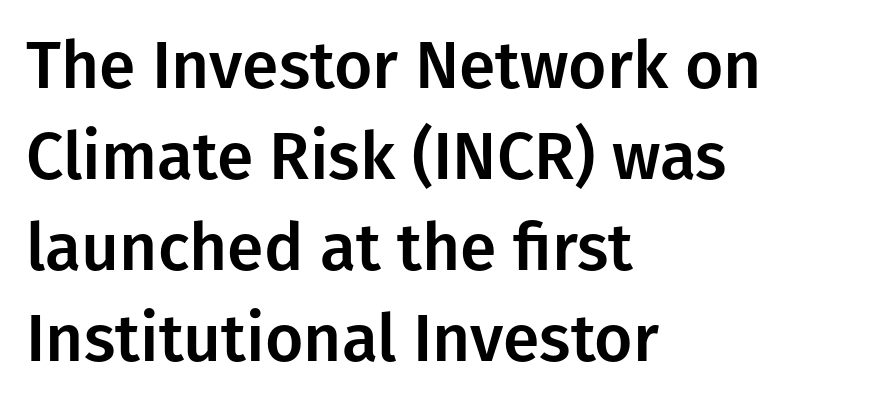
The image shows 66 px sans-serif type, upright; set left-aligned, normal line spacing (1.38x), normal letter spacing, not underlined; low stroke contrast and a medium x-height.
